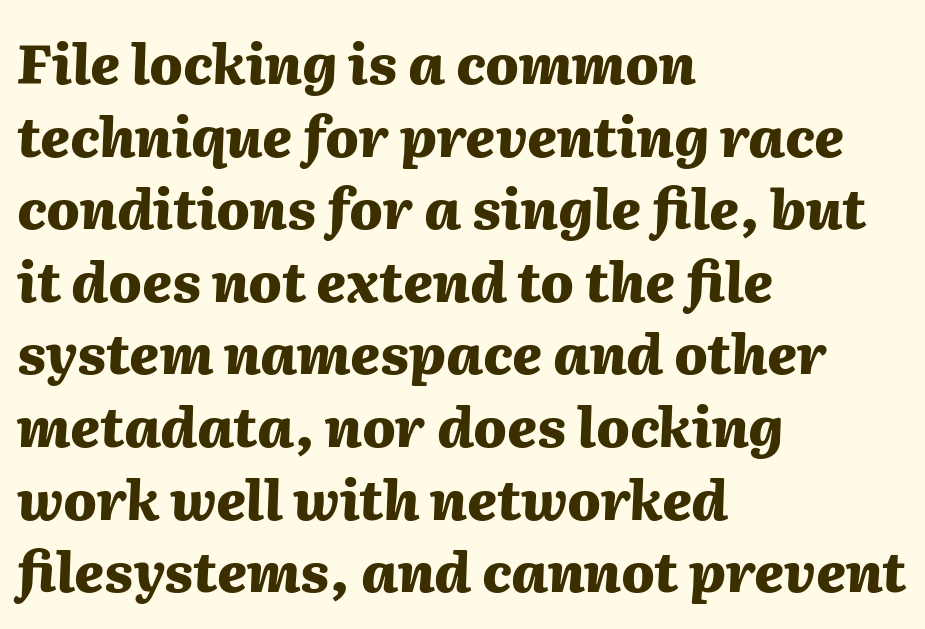
This block has exactly the height ordinary leading produces. Each line starts at the same left margin while the right side varies. A full-strength bold gives these letters their thick strokes. Short note: letters normally spaced.
